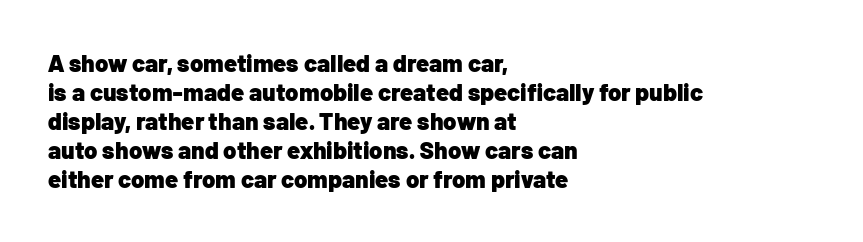
Q: Is the text bold? A: Yes.
Q: Is the text italic (slanted)? A: No, it is upright.
Q: Is the text underlined? A: No.
Q: How is the paragraph aligned? A: Left-aligned.
Q: Is the spacing between letters normal or unusually wide? A: Normal.
